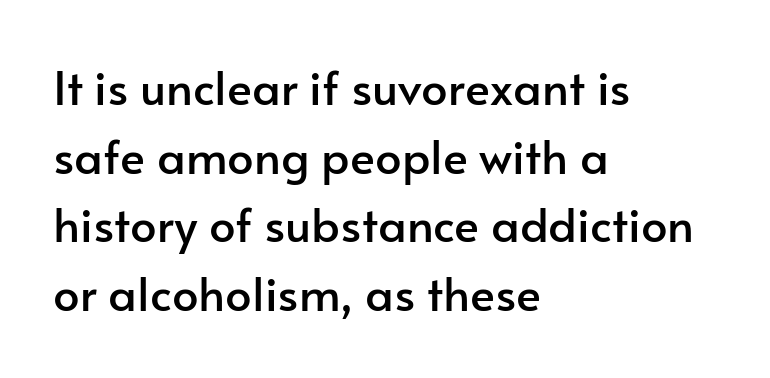
The image shows 47 px sans-serif type, upright; set left-aligned, normal line spacing (1.46x), normal letter spacing, not underlined; low stroke contrast and a small x-height.
